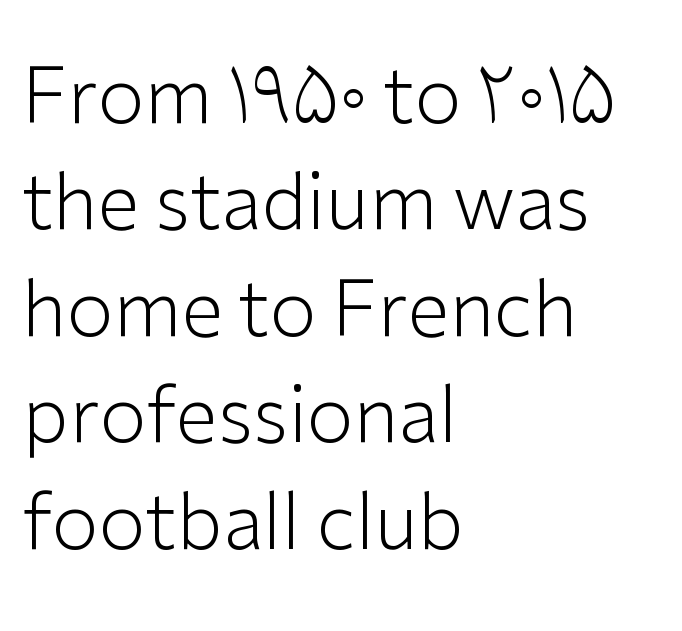
{"serif": "no", "italic": "no", "bold": "no", "weight": "light", "width": "normal", "stroke_contrast": "low", "x_height": "medium", "monospaced": "no", "underline": "no", "align": "left", "line_spacing": "normal", "line_spacing_ratio": 1.4, "letter_spacing": "normal", "letter_spacing_em": 0.0, "glyph_px": 76}
